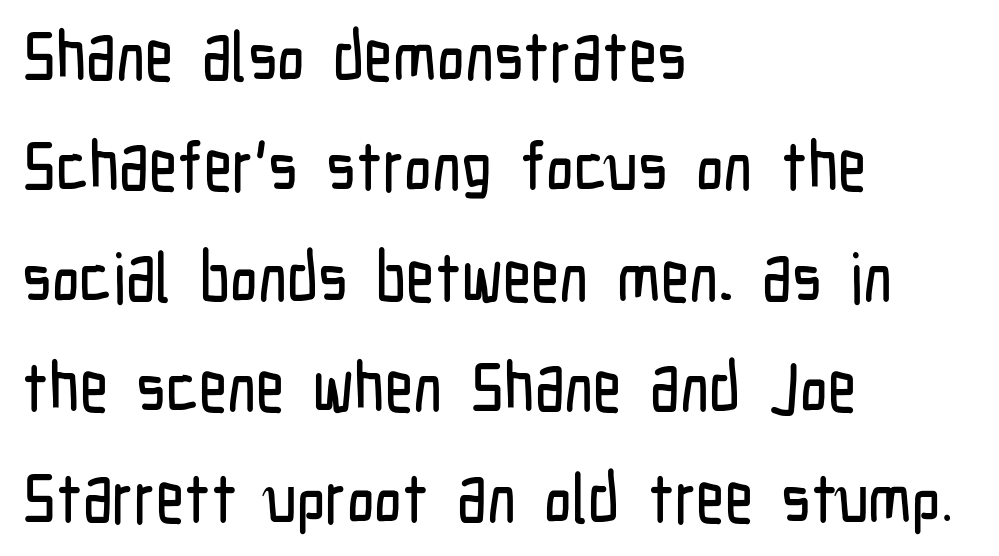
Q: Is the text italic (slanted)? A: No, it is upright.
Q: Is the typeface a serif or a sans-serif typeface? A: Sans-serif.
Q: Is the text underlined? A: No.
Q: How is the paragraph aligned? A: Left-aligned.
Q: Is the spacing between letters normal or unusually wide? A: Normal.
Q: Is the spacing between lines tight, normal or loose? A: Normal.
Q: Width (condensed, normal, or wide)? A: Condensed.
Q: Stroke contrast? A: Low.
Q: x-height? A: Medium.
Q: Monospaced? A: No.
